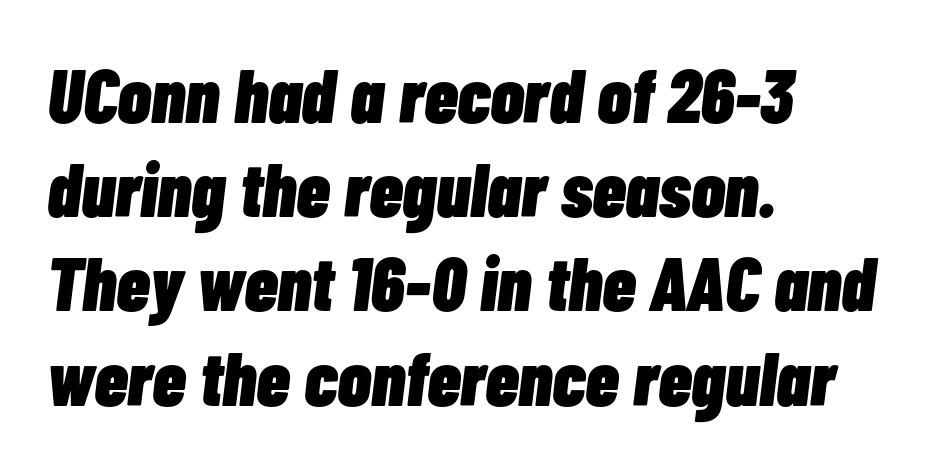
Q: Is the text bold? A: Yes.
Q: Is the text italic (slanted)? A: Yes, it leans right by about 7 degrees.
Q: Is the text underlined? A: No.
Q: How is the paragraph aligned? A: Left-aligned.
Q: Is the spacing between letters normal or unusually wide? A: Normal.
Q: Width (condensed, normal, or wide)? A: Condensed.
Q: Stroke contrast? A: Low.
Q: x-height? A: Medium.
Q: Monospaced? A: No.
